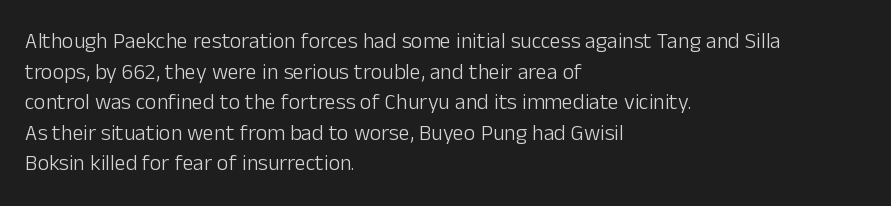
{"italic": "no", "bold": "no", "underline": "no", "align": "left", "line_spacing": "normal", "line_spacing_ratio": 1.39, "letter_spacing": "normal", "letter_spacing_em": 0.0, "glyph_px": 22}
